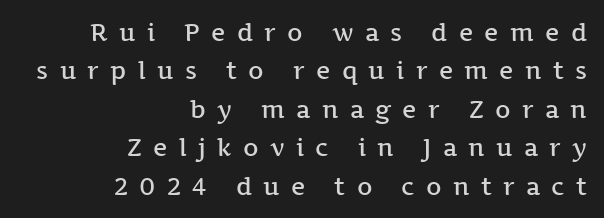
Visually the block forms a straight wall on the right and a jagged coastline on the left. Students, observe: this is what conventionally led text looks like. A typesetter would mark this as roman, not italic. The horizontal fit of the characters is loose and conspicuously gappy.
